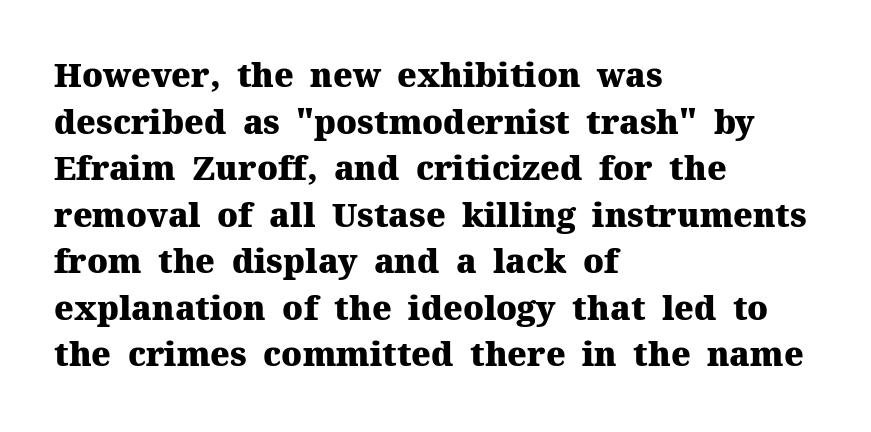
{"serif": "yes", "italic": "no", "bold": "yes", "weight": "heavy", "width": "normal", "stroke_contrast": "medium", "x_height": "medium", "monospaced": "no", "underline": "no", "align": "left", "line_spacing": "normal", "line_spacing_ratio": 1.41, "letter_spacing": "normal", "letter_spacing_em": 0.0, "glyph_px": 33}
